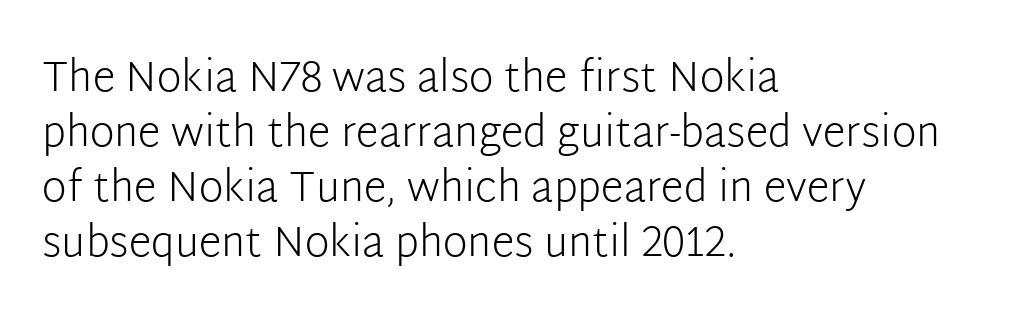
Think of a printed novel: that variable character pitch is what you see here. Successive baselines arrive at the customary interval. The face looks like a standard text weight, possibly lighter. These lines stack with their left ends in a neat column. The zone under the glyphs is completely vacant.
